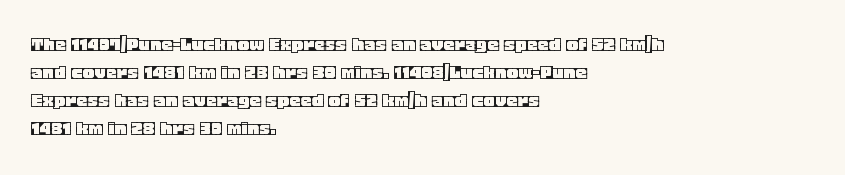
Q: Is the text italic (slanted)? A: No, it is upright.
Q: Is the text underlined? A: No.
Q: How is the paragraph aligned? A: Left-aligned.
Q: Is the spacing between letters normal or unusually wide? A: Normal.
Q: Is the spacing between lines tight, normal or loose? A: Normal.
